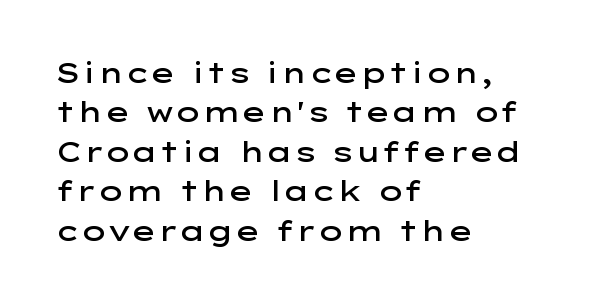
Q: Is the text bold? A: Semi-bold.
Q: Is the text italic (slanted)? A: No, it is upright.
Q: Is the typeface a serif or a sans-serif typeface? A: Sans-serif.
Q: Is the text underlined? A: No.
Q: How is the paragraph aligned? A: Left-aligned.
Q: Is the spacing between letters normal or unusually wide? A: Normal.
Q: Is the spacing between lines tight, normal or loose? A: Normal.
Q: Width (condensed, normal, or wide)? A: Wide.
Q: Stroke contrast? A: Low.
Q: x-height? A: Medium.
Q: Monospaced? A: No.
